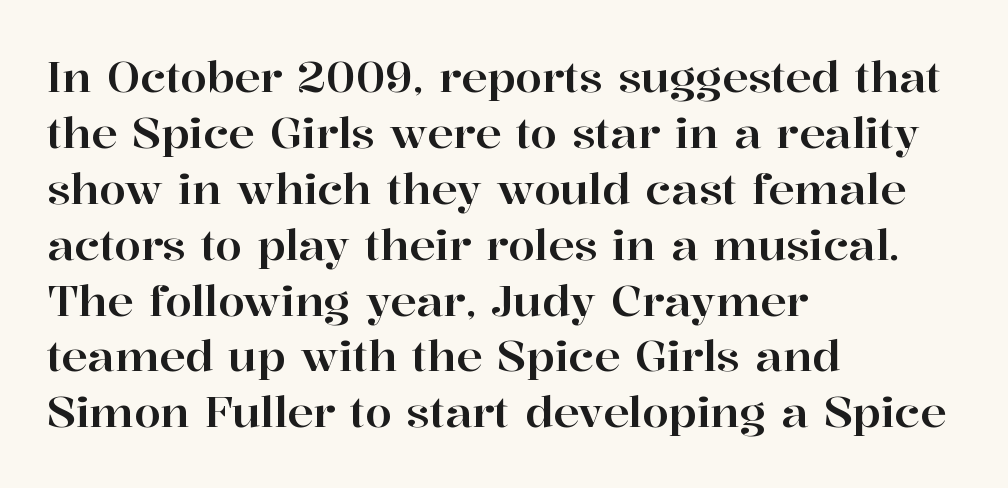
The image shows 43 px serif type, upright; set left-aligned, normal line spacing (1.3x), normal letter spacing, not underlined; high stroke contrast and a medium x-height.
